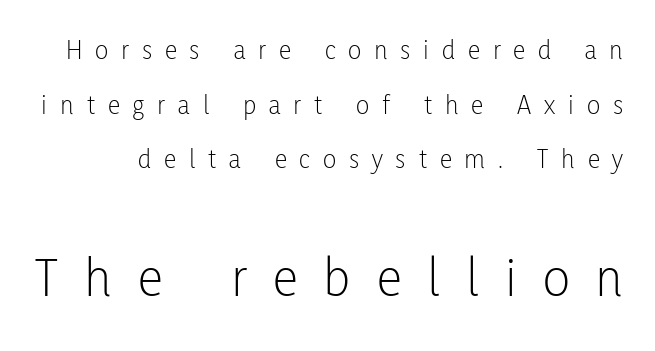
{"serif": "no", "italic": "no", "bold": "no", "weight": "light", "width": "condensed", "stroke_contrast": "low", "x_height": "medium", "monospaced": "no", "underline": "no", "line_spacing": "loose", "line_spacing_ratio": 1.95, "letter_spacing": "wide", "letter_spacing_em": 0.46, "larger_block": "second", "size_ratio": 2.04, "glyph_px": 57}
